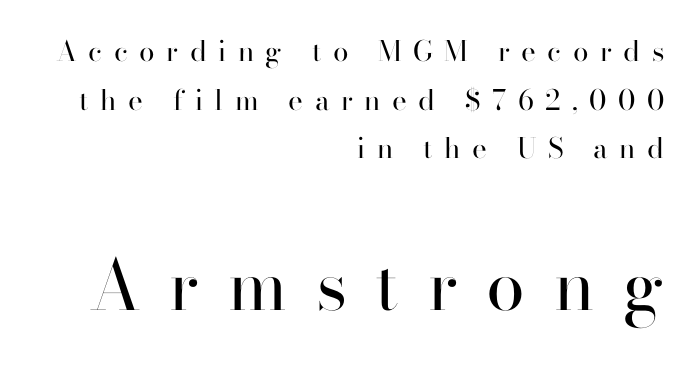
{"serif": "yes", "italic": "no", "bold": "no", "weight": "regular", "width": "normal", "stroke_contrast": "high", "x_height": "small", "monospaced": "no", "underline": "no", "align": "right", "line_spacing_ratio": 1.74, "letter_spacing": "wide", "letter_spacing_em": 0.41, "larger_block": "second", "size_ratio": 2.5, "glyph_px": 70}
